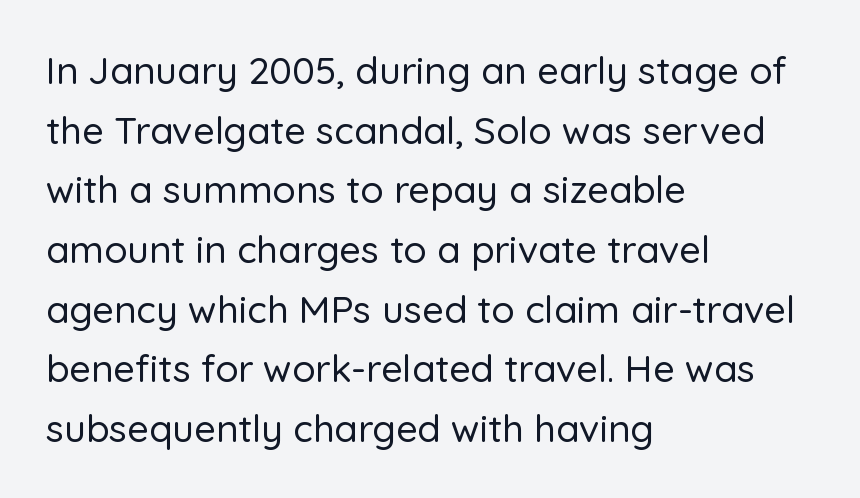
Upright lettering throughout. Line beginnings align vertically; line endings do not. Regarding serifs, this sample does without them. Spacing verdict: proportional, widths tailored to each character. Underline: absent. Words appear dense and cohesive because spacing is normal.
